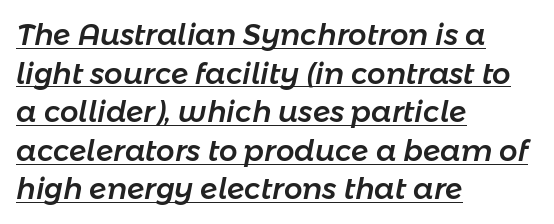
The image shows 29 px text type, italic (leaning right); set left-aligned, normal line spacing (1.33x), normal letter spacing, underlined; low stroke contrast and a medium x-height.
